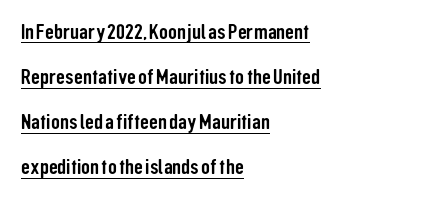
The image shows 22 px text type, upright; set left-aligned, loose line spacing (2.05x), normal letter spacing, underlined.
